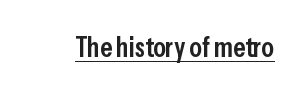
Examine the stroke ends and you'll find no serifs. The passage shown is typed in a proportional face where columns would drift. Tracking value appears to be zero — textbook default spacing. Its strokes are somewhat broadened, the hallmark of semibold type. Rendered with straight, roman letterforms. In designer terms, the underline attribute is active on this setting.
